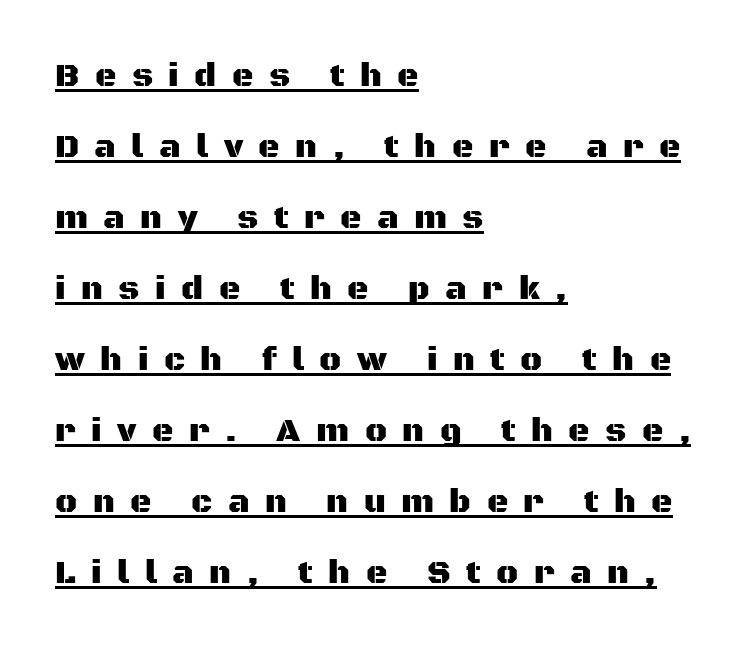
In designer terms, the underline attribute is active on this setting. The passage shown is typed in a proportional face where columns would drift. These lines stand farther apart than default settings would place them. Nope, no serifs anywhere on these letters. Is the letter spacing exaggerated? Yes — the characters are pushed far apart.
